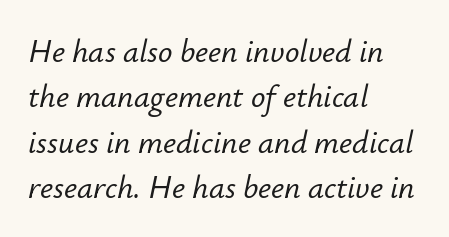
One glance says typical: line gaps are just what's usual. The ragged edge is on the right, which tells us the setting is flush left. Is the letter spacing exaggerated? No — it looks like the ordinary default. An italicized treatment has been applied to the whole sample. The space directly below the letters is spotless.
